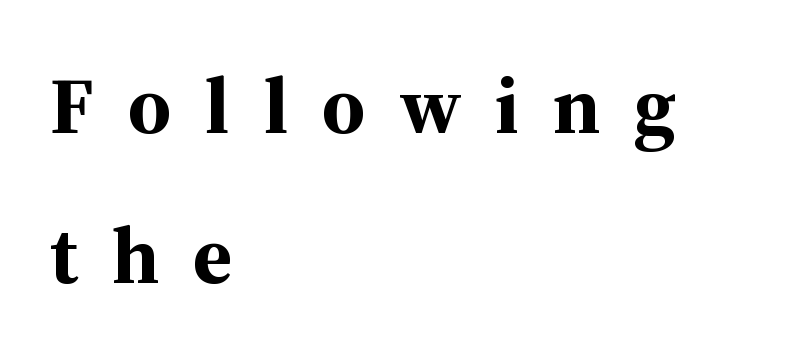
Q: Is the text bold? A: Yes.
Q: Is the text italic (slanted)? A: No, it is upright.
Q: Is the typeface a serif or a sans-serif typeface? A: Serif.
Q: Is the text underlined? A: No.
Q: How is the paragraph aligned? A: Left-aligned.
Q: Is the spacing between letters normal or unusually wide? A: Unusually wide.
Q: Width (condensed, normal, or wide)? A: Normal.
Q: Stroke contrast? A: Medium.
Q: x-height? A: Medium.
Q: Monospaced? A: No.
